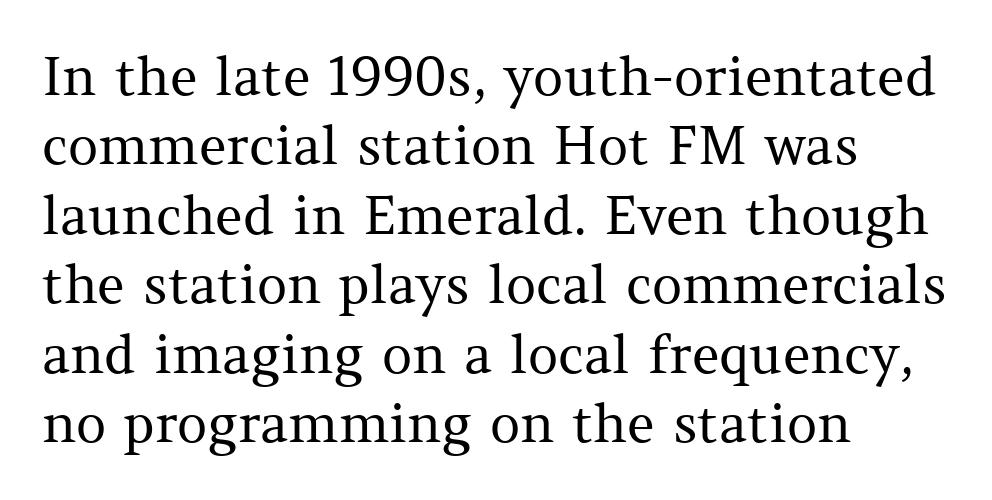
Q: Is the text bold? A: No.
Q: Is the text italic (slanted)? A: No, it is upright.
Q: Is the typeface a serif or a sans-serif typeface? A: Serif.
Q: Is the text underlined? A: No.
Q: How is the paragraph aligned? A: Left-aligned.
Q: Is the spacing between letters normal or unusually wide? A: Normal.
Q: Is the spacing between lines tight, normal or loose? A: Normal.
Q: Width (condensed, normal, or wide)? A: Normal.
Q: Stroke contrast? A: Medium.
Q: x-height? A: Medium.
Q: Monospaced? A: No.
